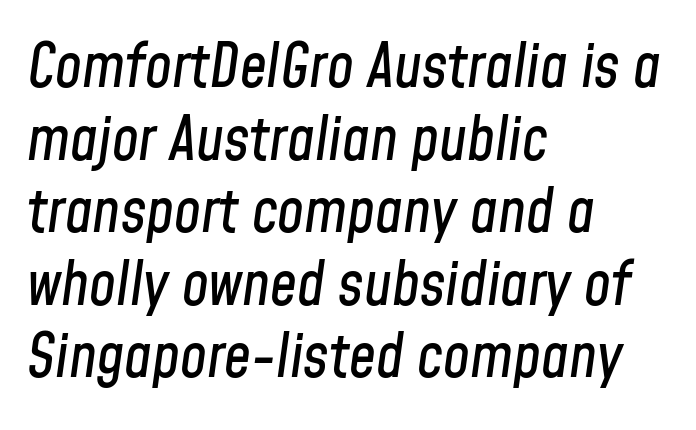
Q: Is the text italic (slanted)? A: Yes, it leans right by about 8 degrees.
Q: Is the text underlined? A: No.
Q: How is the paragraph aligned? A: Left-aligned.
Q: Is the spacing between letters normal or unusually wide? A: Normal.
Q: Width (condensed, normal, or wide)? A: Condensed.
Q: Stroke contrast? A: Low.
Q: x-height? A: Medium.
Q: Monospaced? A: No.
